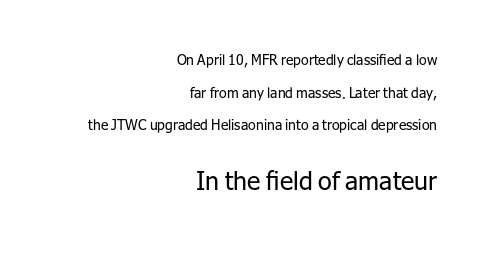
Typeset ragged left — the right edge is the straight one. What stands out about the letter spacing? Nothing — it is the standard amount. A roman cut, with each character standing at attention. Glance below the letters and you will spot only blank space. This layout puts the modest block above and the oversized block below. Stems and bowls with no extra thickness — not bold.
